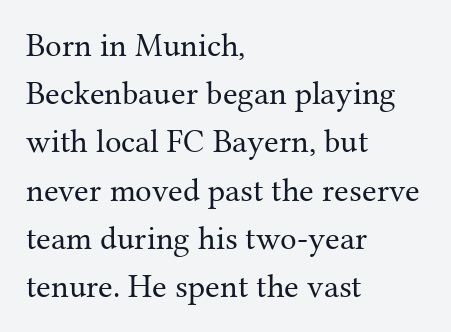
Q: Is the text bold? A: No.
Q: Is the text italic (slanted)? A: No, it is upright.
Q: Is the typeface a serif or a sans-serif typeface? A: Serif.
Q: Is the text underlined? A: No.
Q: How is the paragraph aligned? A: Left-aligned.
Q: Is the spacing between letters normal or unusually wide? A: Normal.
Q: Is the spacing between lines tight, normal or loose? A: Normal.
Q: Width (condensed, normal, or wide)? A: Normal.
Q: Stroke contrast? A: Medium.
Q: x-height? A: Medium.
Q: Monospaced? A: No.
